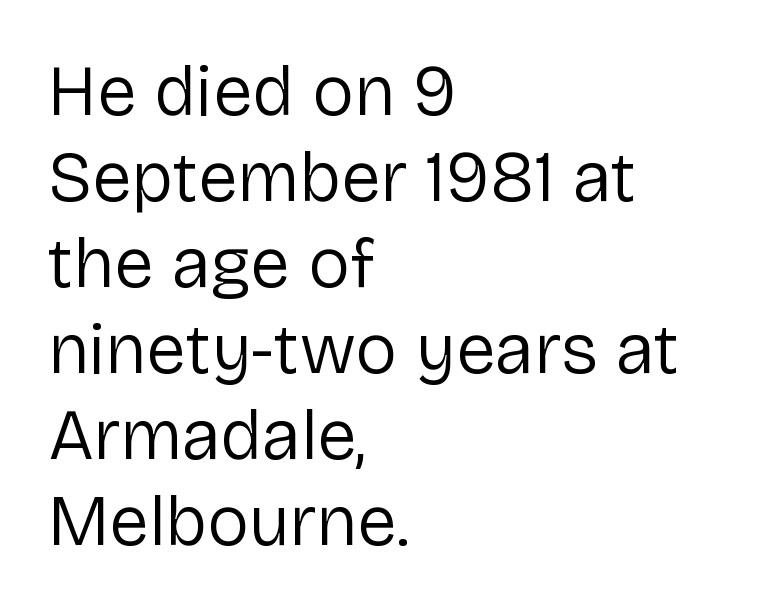
Character widths vary here, with narrow letters taking less room than wide ones. The text block is weighted toward the left margin, trailing off unevenly rightward. Notice how the stems are strictly vertical — no italics here. Each word holds together tightly as a unit, with standard inter-letter gaps. Quick note: underline off.
